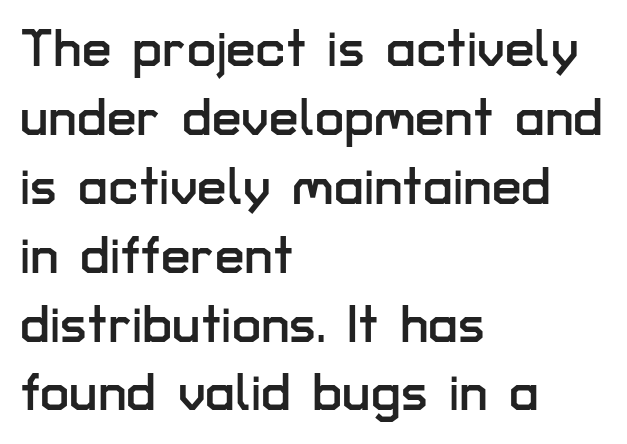
Does the lettering tilt? It doesn't — this is upright. The passage is arranged the way most books set body copy — flush left. Between one letter and the next there's only the usual sliver of space. Does the type have serifs? No, each stem ends abruptly.
